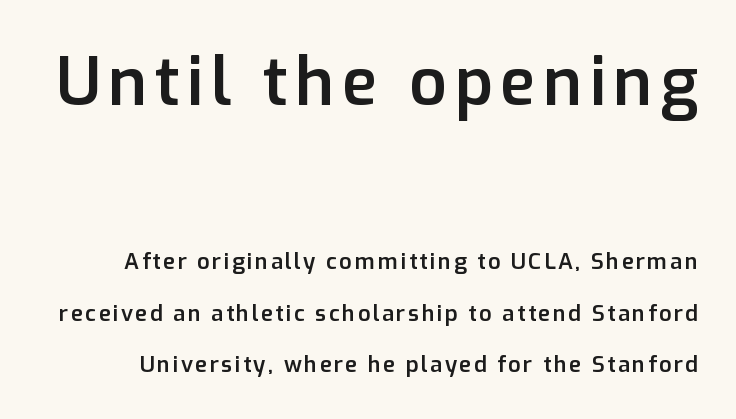
{"serif": "no", "italic": "no", "bold": "semi", "weight": "semibold", "width": "normal", "stroke_contrast": "low", "x_height": "medium", "monospaced": "no", "underline": "no", "line_spacing": "loose", "line_spacing_ratio": 2.35, "larger_block": "first", "size_ratio": 3.0, "glyph_px": 66}
